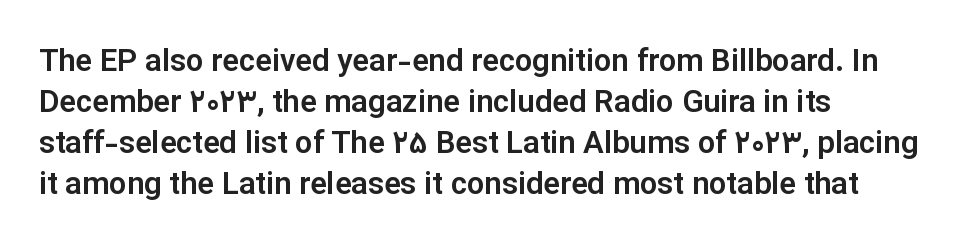
Q: Is the text italic (slanted)? A: No, it is upright.
Q: Is the typeface a serif or a sans-serif typeface? A: Sans-serif.
Q: Is the text underlined? A: No.
Q: How is the paragraph aligned? A: Left-aligned.
Q: Is the spacing between letters normal or unusually wide? A: Normal.
Q: Is the spacing between lines tight, normal or loose? A: Normal.
Q: Width (condensed, normal, or wide)? A: Normal.
Q: Stroke contrast? A: Low.
Q: x-height? A: Medium.
Q: Monospaced? A: No.
